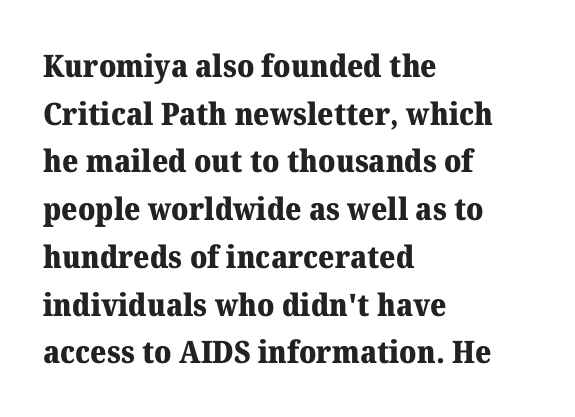
Q: Is the text bold? A: Yes.
Q: Is the text italic (slanted)? A: No, it is upright.
Q: Is the typeface a serif or a sans-serif typeface? A: Serif.
Q: Is the text underlined? A: No.
Q: How is the paragraph aligned? A: Left-aligned.
Q: Is the spacing between letters normal or unusually wide? A: Normal.
Q: Is the spacing between lines tight, normal or loose? A: Normal.
Q: Width (condensed, normal, or wide)? A: Normal.
Q: Stroke contrast? A: Medium.
Q: x-height? A: Medium.
Q: Monospaced? A: No.
